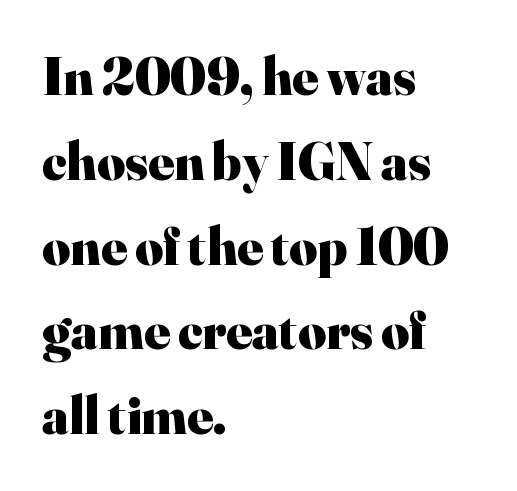
The designer went with a serif here, giving each stem small feet. Nobody touched the tracking dial on this one. Posture: upright roman. Compared with typical paragraphs, the rows here are spaced about the same. You could not count columns in this text — the font is proportionally spaced. The space beneath each line is pristine and unruled.
